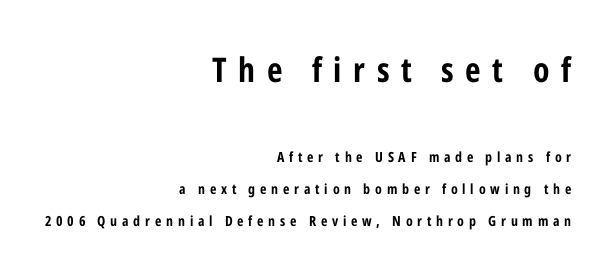
Q: Is the text bold? A: Yes.
Q: Is the text italic (slanted)? A: No, it is upright.
Q: Is the typeface a serif or a sans-serif typeface? A: Sans-serif.
Q: Is the text underlined? A: No.
Q: How is the paragraph aligned? A: Right-aligned.
Q: Is the spacing between letters normal or unusually wide? A: Unusually wide.
Q: Is the spacing between lines tight, normal or loose? A: Loose.
Q: Which block of text is set in a larger size, the first (top) or the second (bottom)? A: The first (top) one.
Q: Width (condensed, normal, or wide)? A: Condensed.
Q: Stroke contrast? A: Low.
Q: x-height? A: Medium.
Q: Monospaced? A: No.
